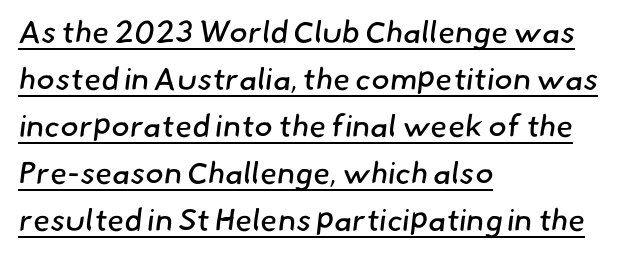
Q: Is the text bold? A: No.
Q: Is the typeface a serif or a sans-serif typeface? A: Sans-serif.
Q: Is the text underlined? A: Yes.
Q: How is the paragraph aligned? A: Left-aligned.
Q: Is the spacing between letters normal or unusually wide? A: Normal.
Q: Is the spacing between lines tight, normal or loose? A: Normal.
Q: Width (condensed, normal, or wide)? A: Normal.
Q: Stroke contrast? A: Low.
Q: x-height? A: Small.
Q: Monospaced? A: No.
